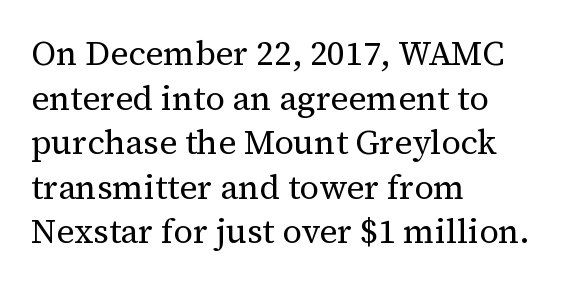
{"serif": "yes", "italic": "no", "bold": "no", "weight": "regular", "width": "normal", "stroke_contrast": "medium", "x_height": "medium", "monospaced": "no", "underline": "no", "align": "left", "line_spacing": "normal", "line_spacing_ratio": 1.31, "letter_spacing": "normal", "letter_spacing_em": 0.0, "glyph_px": 34}
